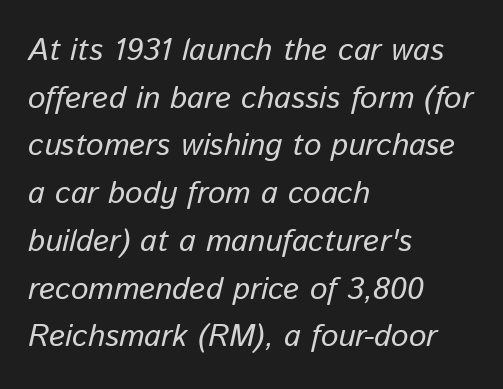
{"italic": "yes", "lean": "right", "slant_degrees": 13, "bold": "no", "weight": "regular", "width": "normal", "stroke_contrast": "low", "x_height": "medium", "monospaced": "no", "underline": "no", "align": "left", "line_spacing": "normal", "line_spacing_ratio": 1.54, "letter_spacing": "normal", "letter_spacing_em": 0.0, "glyph_px": 31}
